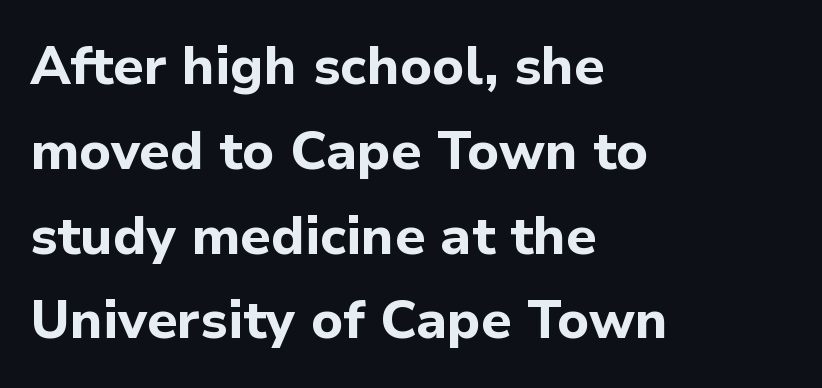
Characters follow at the spacing the type designer built in. Does the leading feel generous? No, just average. The letters carry no serifs — their stems end cleanly without finishing strokes. Each row of text sits above clean, open space. These lines carry a lot of weight — the face is fully bold. Do the characters align in a grid? No, the font is proportional.
